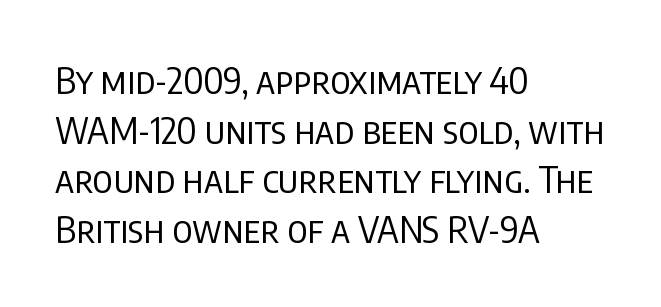
Is the block centered? No — it sits flush against the left margin. Stroke thickness stays within the range of a standard reading face or lighter. This sample uses a sans-serif face. The glyphs are unaccompanied by any horizontal stroke below them. Does the leading feel generous? No, just average.
